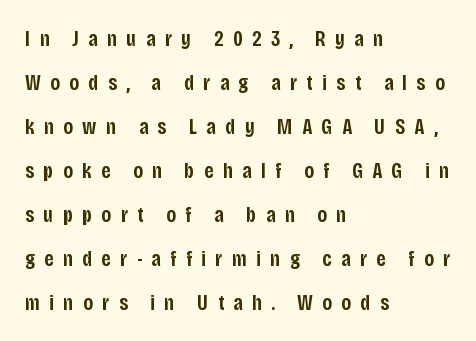
The image shows 22 px text type, upright; set left-aligned, loose line spacing (2.0x), unusually wide letter spacing (+0.42 em), not underlined.
